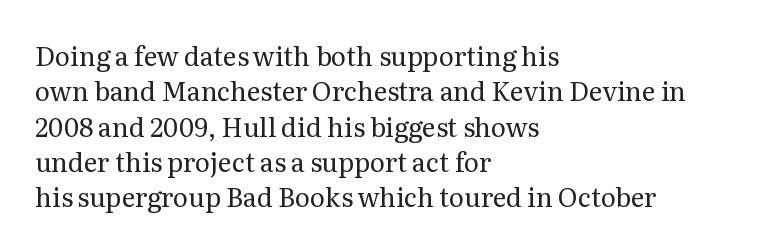
Vertically, the passage feels balanced, rows spaced as you'd expect. No italicization has been applied; the sample stays upright. A bare baseline throughout the passage. Think standard paragraph weight, or any step lighter than that.
